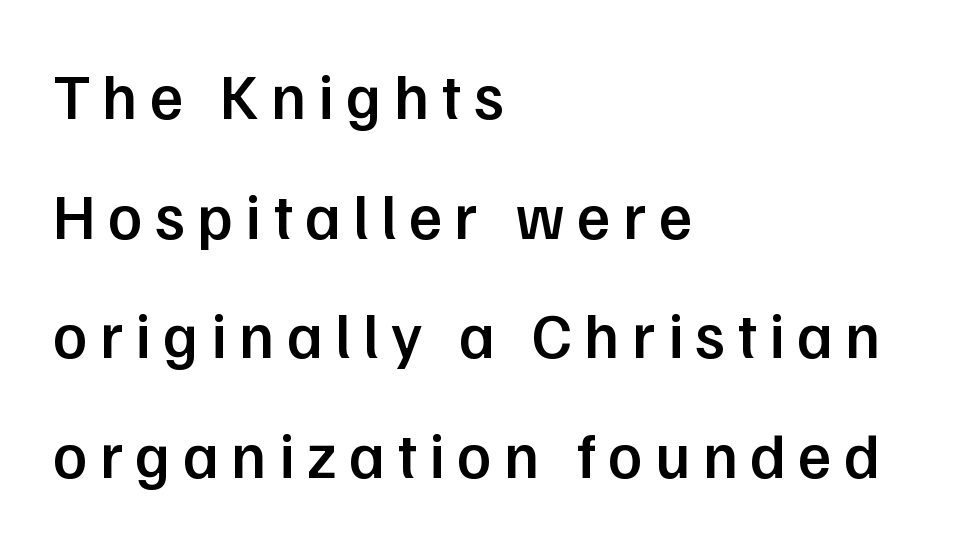
Q: Is the text bold? A: Semi-bold.
Q: Is the text italic (slanted)? A: No, it is upright.
Q: Is the typeface a serif or a sans-serif typeface? A: Sans-serif.
Q: Is the text underlined? A: No.
Q: How is the paragraph aligned? A: Left-aligned.
Q: Width (condensed, normal, or wide)? A: Normal.
Q: Stroke contrast? A: Low.
Q: x-height? A: Medium.
Q: Monospaced? A: No.
